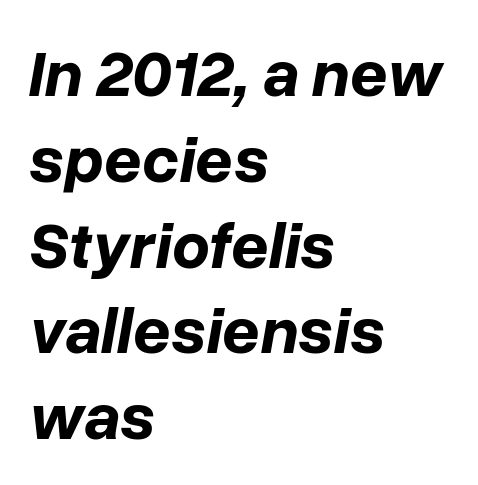
Q: Is the text bold? A: Yes.
Q: Is the text italic (slanted)? A: Yes, it leans right by about 10 degrees.
Q: Is the text underlined? A: No.
Q: How is the paragraph aligned? A: Left-aligned.
Q: Is the spacing between letters normal or unusually wide? A: Normal.
Q: Is the spacing between lines tight, normal or loose? A: Normal.
Q: Width (condensed, normal, or wide)? A: Normal.
Q: Stroke contrast? A: Low.
Q: x-height? A: Medium.
Q: Monospaced? A: No.
